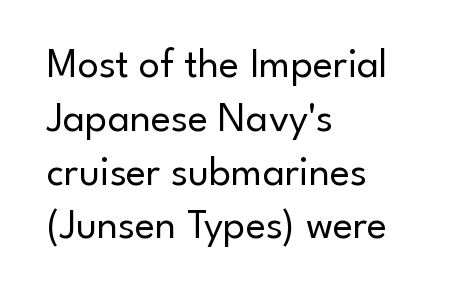
{"serif": "no", "italic": "no", "bold": "no", "weight": "regular", "width": "normal", "stroke_contrast": "low", "x_height": "small", "monospaced": "no", "underline": "no", "align": "left", "line_spacing": "normal", "line_spacing_ratio": 1.28, "letter_spacing": "normal", "letter_spacing_em": 0.0, "glyph_px": 42}
